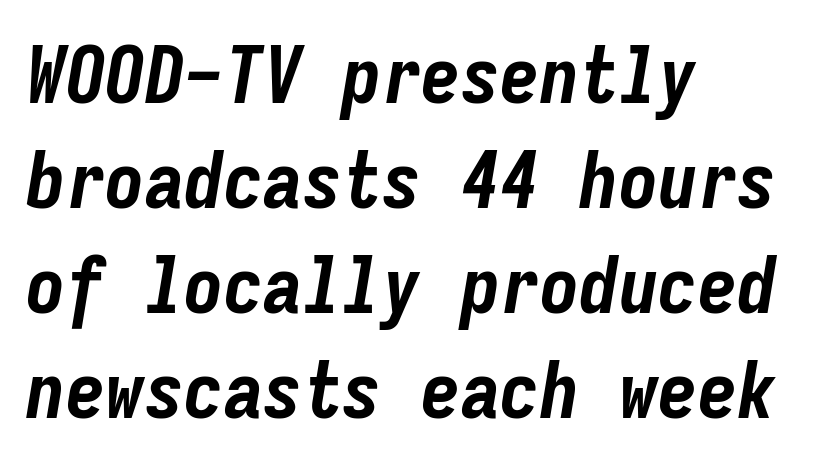
Q: Is the text bold? A: Yes.
Q: Is the text italic (slanted)? A: Yes, it leans right by about 9 degrees.
Q: Is the text underlined? A: No.
Q: How is the paragraph aligned? A: Left-aligned.
Q: Is the spacing between letters normal or unusually wide? A: Normal.
Q: Is the spacing between lines tight, normal or loose? A: Normal.
Q: Width (condensed, normal, or wide)? A: Condensed.
Q: Stroke contrast? A: Low.
Q: x-height? A: Medium.
Q: Monospaced? A: Yes.
